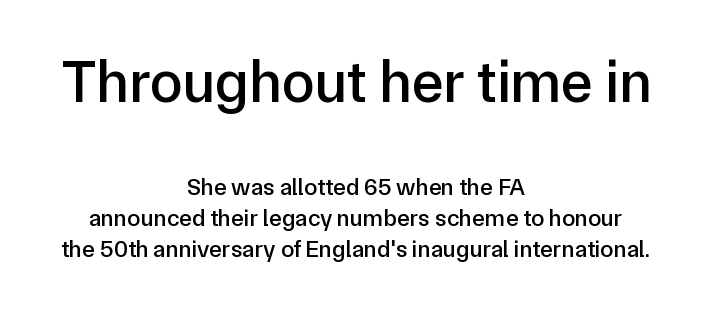
Q: Is the text italic (slanted)? A: No, it is upright.
Q: Is the typeface a serif or a sans-serif typeface? A: Sans-serif.
Q: Is the text underlined? A: No.
Q: How is the paragraph aligned? A: Centered.
Q: Is the spacing between letters normal or unusually wide? A: Normal.
Q: Is the spacing between lines tight, normal or loose? A: Normal.
Q: Which block of text is set in a larger size, the first (top) or the second (bottom)? A: The first (top) one.
Q: Width (condensed, normal, or wide)? A: Normal.
Q: Stroke contrast? A: Low.
Q: x-height? A: Medium.
Q: Monospaced? A: No.
